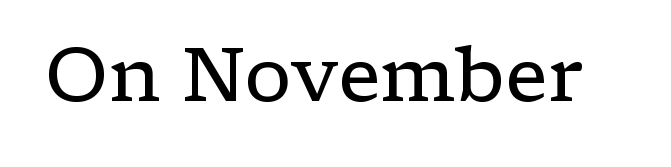
Q: Is the text bold? A: No.
Q: Is the text italic (slanted)? A: No, it is upright.
Q: Is the typeface a serif or a sans-serif typeface? A: Serif.
Q: Is the text underlined? A: No.
Q: Is the spacing between letters normal or unusually wide? A: Normal.
Q: Width (condensed, normal, or wide)? A: Wide.
Q: Stroke contrast? A: Low.
Q: x-height? A: Medium.
Q: Monospaced? A: No.
